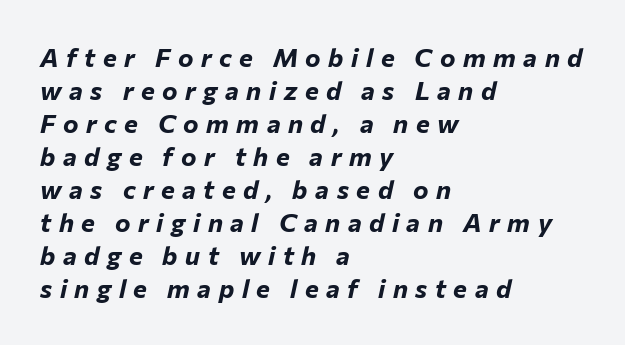
Q: Is the text bold? A: Yes.
Q: Is the text italic (slanted)? A: Yes, it leans right by about 12 degrees.
Q: Is the text underlined? A: No.
Q: How is the paragraph aligned? A: Left-aligned.
Q: Is the spacing between letters normal or unusually wide? A: Unusually wide.
Q: Is the spacing between lines tight, normal or loose? A: Normal.
